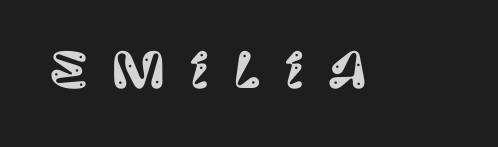
Q: Is the text italic (slanted)? A: Yes.
Q: Is the typeface a serif or a sans-serif typeface? A: Sans-serif.
Q: Is the text underlined? A: No.
Q: Is the spacing between letters normal or unusually wide? A: Unusually wide.
Q: Width (condensed, normal, or wide)? A: Normal.
Q: Stroke contrast? A: Low.
Q: x-height? A: Large.
Q: Monospaced? A: No.
